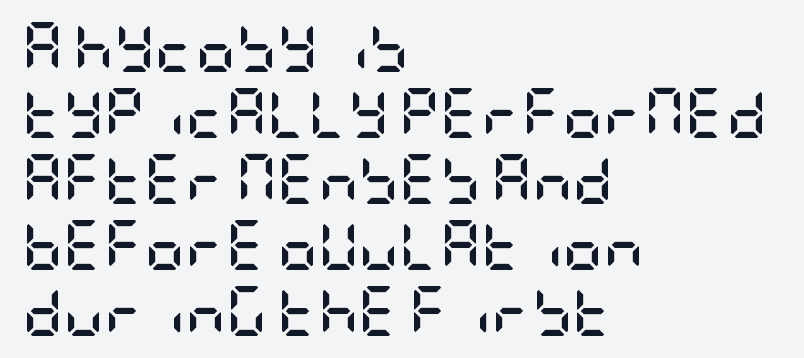
{"serif": "no", "italic": "no", "bold": "yes", "weight": "semibold", "width": "condensed", "stroke_contrast": "low", "x_height": "large", "underline": "no", "align": "left", "line_spacing": "normal", "line_spacing_ratio": 1.32, "letter_spacing": "normal", "letter_spacing_em": 0.0, "glyph_px": 50}
